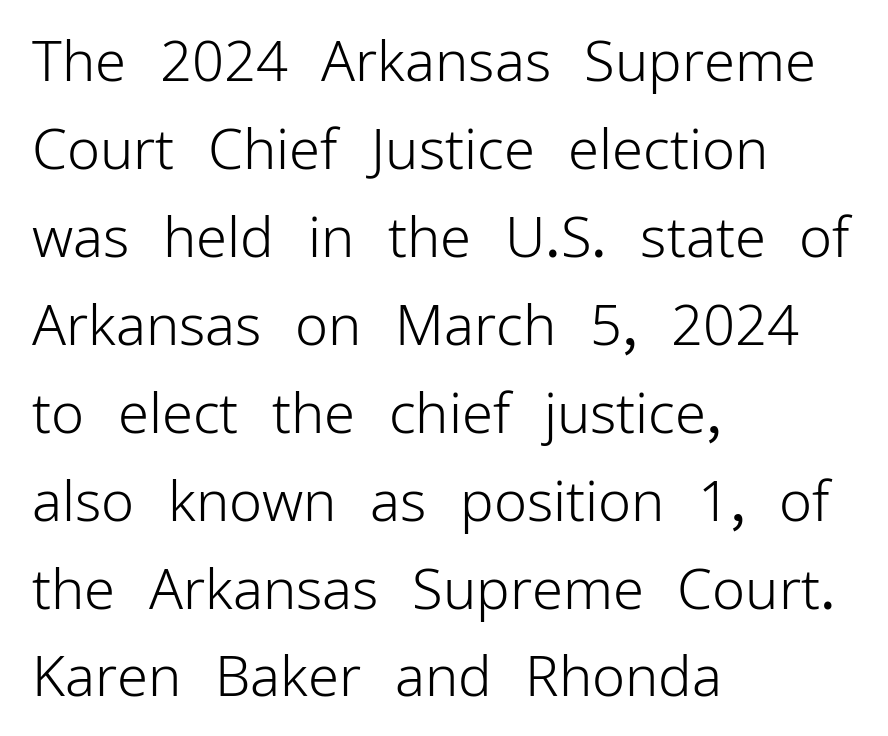
The image shows 56 px light sans-serif type, upright; set left-aligned, normal line spacing (1.57x), normal letter spacing, not underlined; low stroke contrast and a medium x-height.
